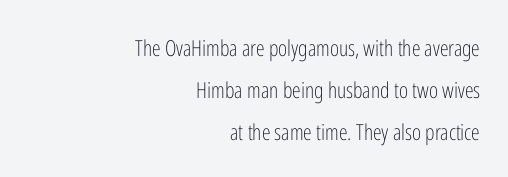
The image shows 22 px text type, upright; set right-aligned, loose line spacing (1.91x), normal letter spacing, not underlined.
